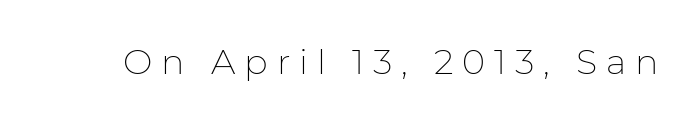
The image shows 35 px thin sans-serif type, upright; set unusually wide letter spacing (+0.25 em), not underlined; low stroke contrast and a medium x-height.
